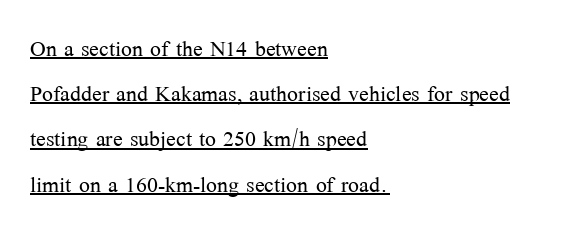
Q: Is the text bold? A: No.
Q: Is the text italic (slanted)? A: No, it is upright.
Q: Is the typeface a serif or a sans-serif typeface? A: Serif.
Q: Is the text underlined? A: Yes.
Q: How is the paragraph aligned? A: Left-aligned.
Q: Is the spacing between letters normal or unusually wide? A: Normal.
Q: Is the spacing between lines tight, normal or loose? A: Normal.
Q: Width (condensed, normal, or wide)? A: Normal.
Q: Stroke contrast? A: Medium.
Q: x-height? A: Medium.
Q: Monospaced? A: No.
